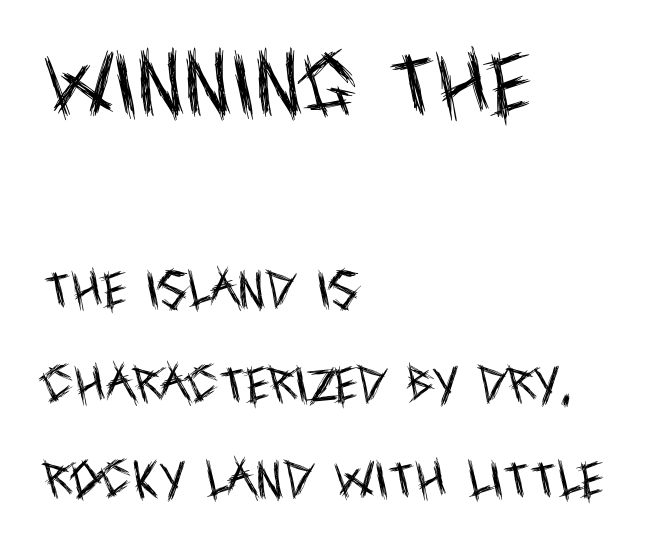
{"serif": "no", "italic": "no", "bold": "no", "weight": "regular", "width": "condensed", "x_height": "large", "monospaced": "no", "underline": "no", "align": "left", "line_spacing": "loose", "line_spacing_ratio": 2.32, "letter_spacing": "normal", "letter_spacing_em": 0.0, "larger_block": "first", "size_ratio": 1.73, "glyph_px": 71}
